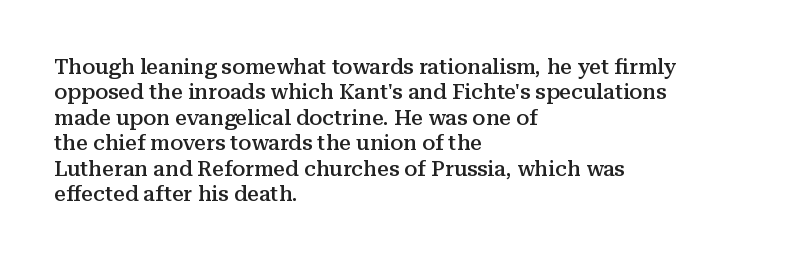
Characters follow at the spacing the type designer built in. Quick note: underline off. Line beginnings align vertically; line endings do not. Does the lettering tilt? It doesn't — this is upright. This is moderately heavy type, rendered in semibold.
